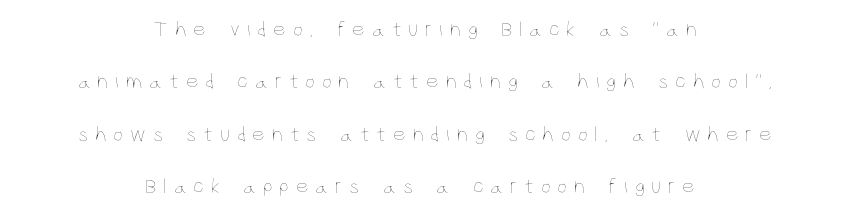
Q: Is the text bold? A: No.
Q: Is the text italic (slanted)? A: No, it is upright.
Q: Is the text underlined? A: No.
Q: How is the paragraph aligned? A: Centered.
Q: Is the spacing between letters normal or unusually wide? A: Unusually wide.
Q: Is the spacing between lines tight, normal or loose? A: Loose.
